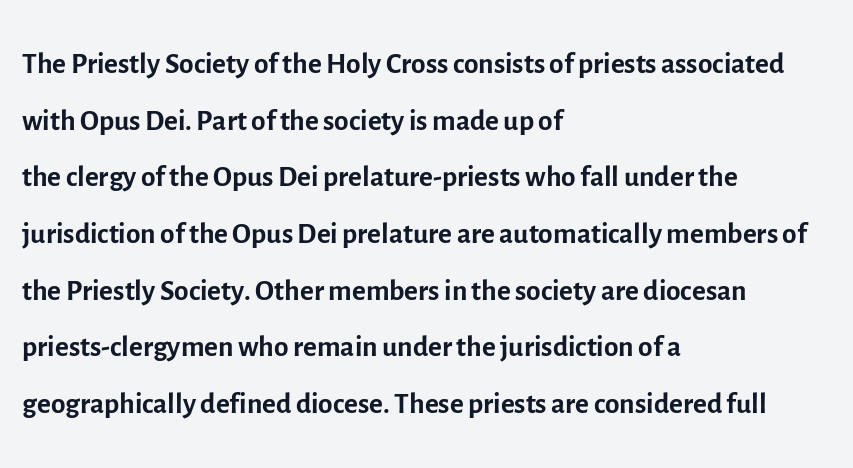
The image shows 42 px regular-weight sans-serif type, upright; set left-aligned, normal line spacing (1.35x), normal letter spacing, not underlined; a medium x-height.
